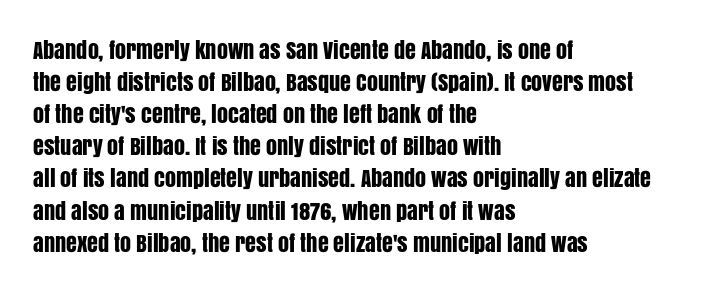
{"italic": "no", "underline": "no", "align": "left", "line_spacing": "normal", "line_spacing_ratio": 1.46, "letter_spacing": "normal", "letter_spacing_em": 0.0, "glyph_px": 22}
